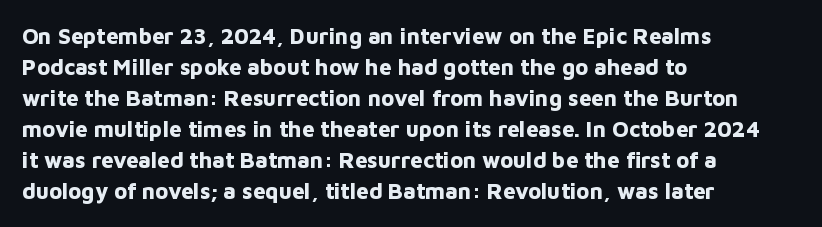
Ordinary non-slanted type is in use. The space between consecutive lines is moderate. The strokes are fattened all the way to bold. No extra tracking has been applied to these lines. Quick note: underline off. The typesetter chose a ragged-right arrangement here.
